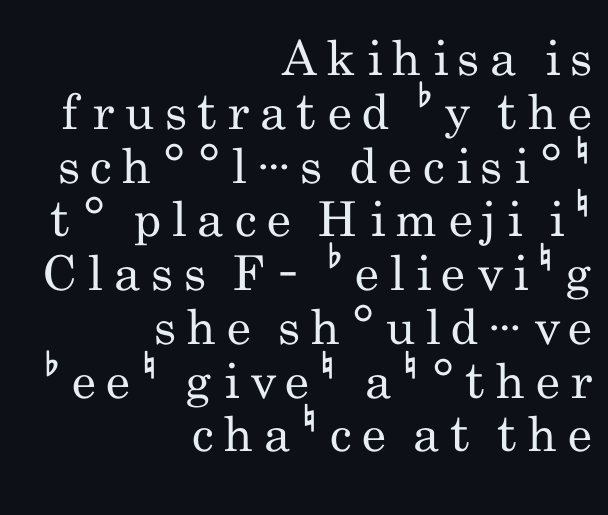
The image shows 48 px regular-weight, condensed sans-serif type, upright; set right-aligned, tight line spacing (1.12x), unusually wide letter spacing (+0.22 em), not underlined; low stroke contrast and a small x-height.
